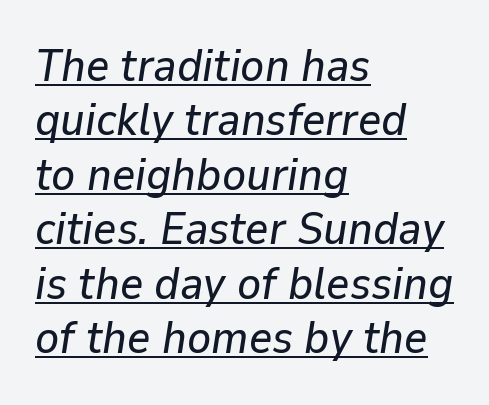
The image shows 45 px text type, italic (leaning right); set left-aligned, line spacing 1.21x, normal letter spacing, underlined; low stroke contrast and a medium x-height.
